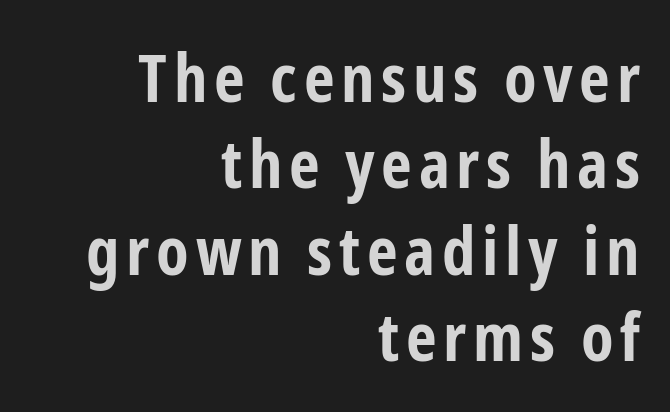
{"serif": "no", "italic": "no", "bold": "yes", "weight": "bold", "width": "condensed", "stroke_contrast": "low", "x_height": "medium", "monospaced": "no", "underline": "no", "align": "right", "line_spacing": "normal", "line_spacing_ratio": 1.29, "glyph_px": 67}
